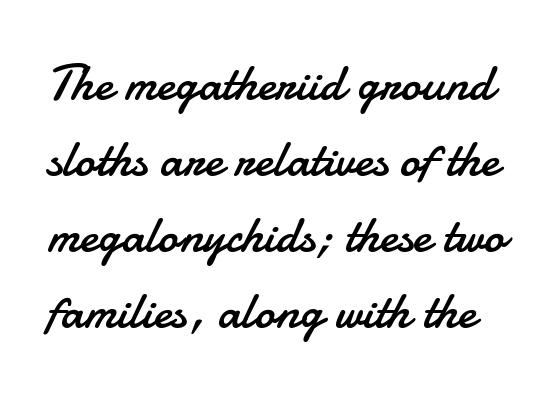
{"serif": "no", "bold": "no", "weight": "regular", "width": "normal", "stroke_contrast": "low", "x_height": "small", "monospaced": "no", "underline": "no", "line_spacing": "normal", "line_spacing_ratio": 1.49, "letter_spacing": "normal", "letter_spacing_em": 0.0, "glyph_px": 51}
